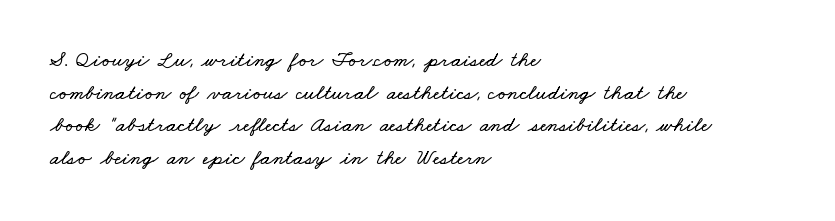
The image shows 22 px text type; set left-aligned, normal line spacing (1.48x), normal letter spacing, not underlined.
